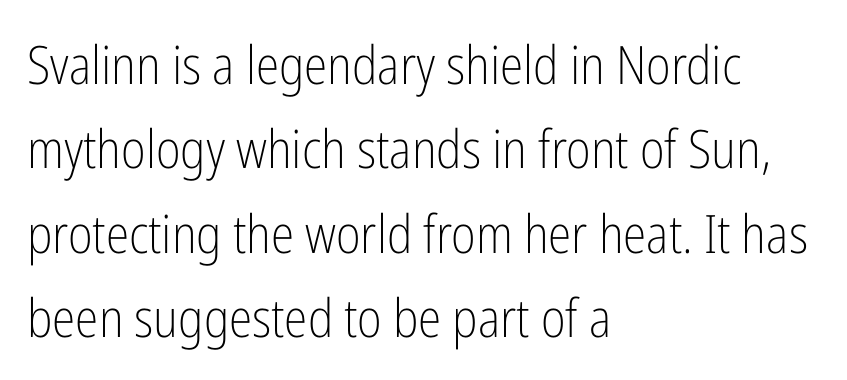
Does the copy run flush right? No — it runs flush left. The text was rendered using a sans face with plain stroke endings. No extra tracking has been applied to these lines. Each letter keeps its own natural width here, so spacing adapts to shape.
